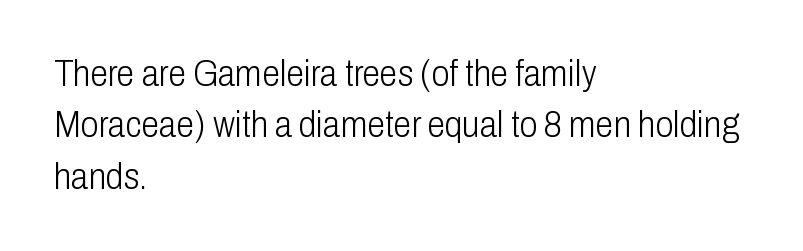
The image shows 36 px light, condensed sans-serif type, upright; set left-aligned, normal line spacing (1.43x), normal letter spacing, not underlined; low stroke contrast and a medium x-height.
